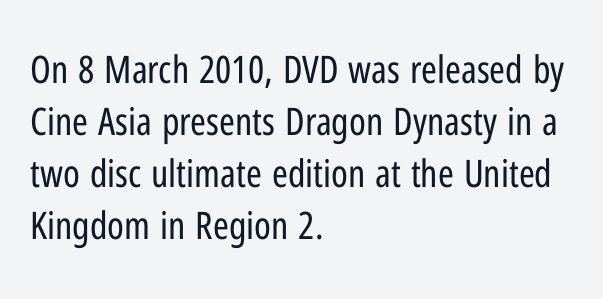
{"serif": "no", "italic": "no", "bold": "no", "weight": "regular", "width": "condensed", "stroke_contrast": "low", "x_height": "medium", "monospaced": "no", "underline": "no", "align": "left", "line_spacing": "normal", "line_spacing_ratio": 1.37, "letter_spacing": "normal", "letter_spacing_em": 0.0, "glyph_px": 38}
